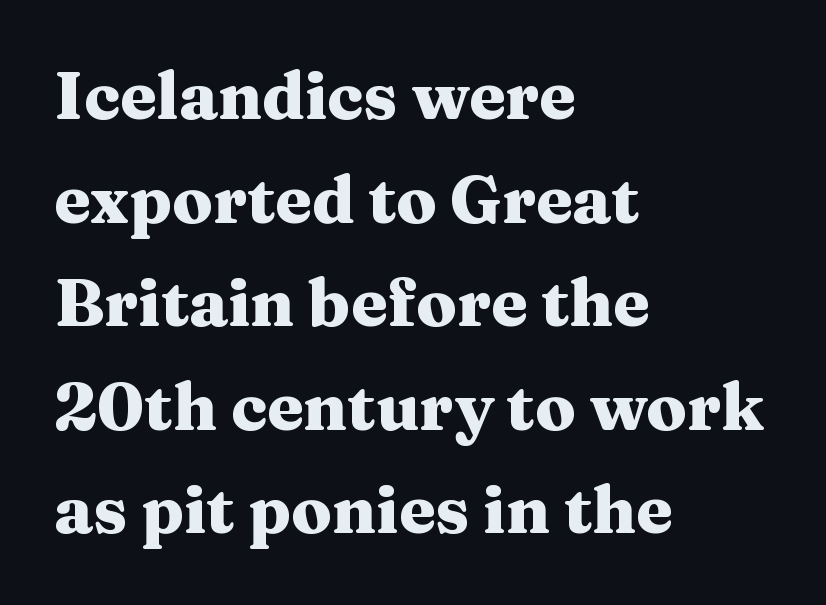
Q: Is the text bold? A: Yes.
Q: Is the text italic (slanted)? A: No, it is upright.
Q: Is the typeface a serif or a sans-serif typeface? A: Serif.
Q: Is the text underlined? A: No.
Q: How is the paragraph aligned? A: Left-aligned.
Q: Is the spacing between letters normal or unusually wide? A: Normal.
Q: Is the spacing between lines tight, normal or loose? A: Normal.
Q: Width (condensed, normal, or wide)? A: Wide.
Q: Stroke contrast? A: Medium.
Q: x-height? A: Medium.
Q: Monospaced? A: No.
